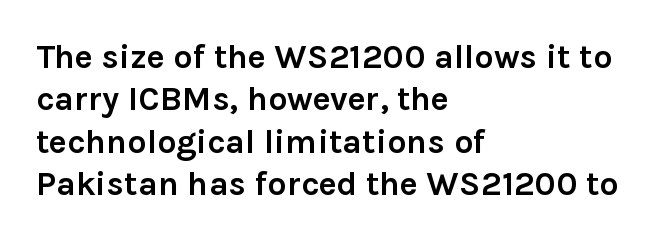
Quick note: interline space is typical. The horizontal fit of the characters is conventional and even. Typographically, this falls in the sans-serif category. If you drew a ruler down the left edge, every line would touch it.
